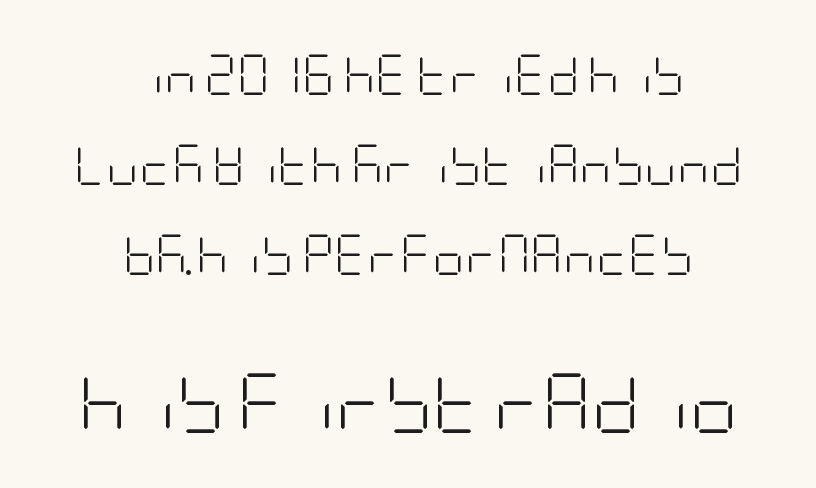
Q: Is the text bold? A: No.
Q: Is the text italic (slanted)? A: No, it is upright.
Q: Is the typeface a serif or a sans-serif typeface? A: Sans-serif.
Q: Is the text underlined? A: No.
Q: How is the paragraph aligned? A: Centered.
Q: Is the spacing between letters normal or unusually wide? A: Normal.
Q: Is the spacing between lines tight, normal or loose? A: Loose.
Q: Which block of text is set in a larger size, the first (top) or the second (bottom)? A: The second (bottom) one.
Q: Width (condensed, normal, or wide)? A: Condensed.
Q: Stroke contrast? A: Low.
Q: x-height? A: Large.
